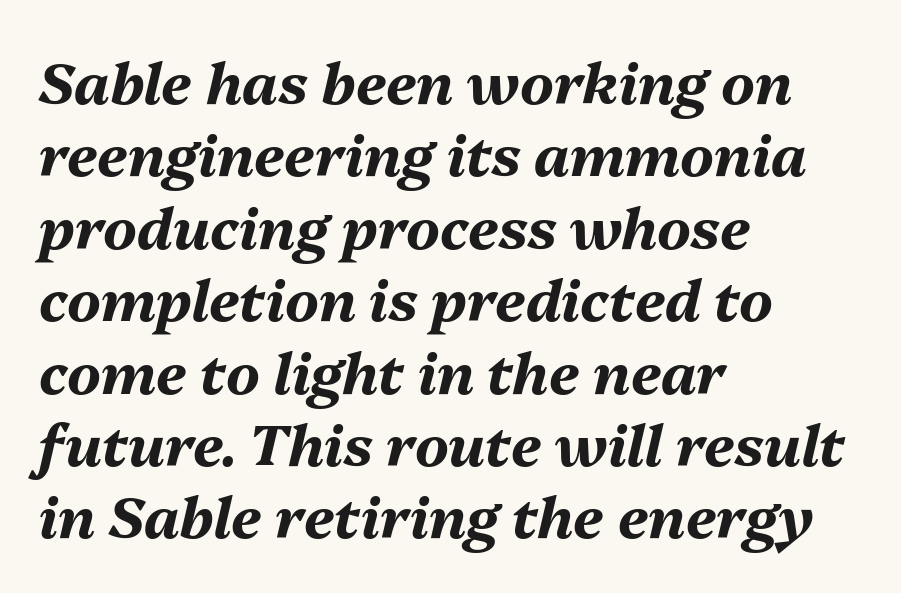
Q: Is the text bold? A: Yes.
Q: Is the text italic (slanted)? A: Yes, it leans right by about 13 degrees.
Q: Is the text underlined? A: No.
Q: How is the paragraph aligned? A: Left-aligned.
Q: Is the spacing between letters normal or unusually wide? A: Normal.
Q: Is the spacing between lines tight, normal or loose? A: Normal.
Q: Width (condensed, normal, or wide)? A: Normal.
Q: Stroke contrast? A: Medium.
Q: x-height? A: Medium.
Q: Monospaced? A: No.
